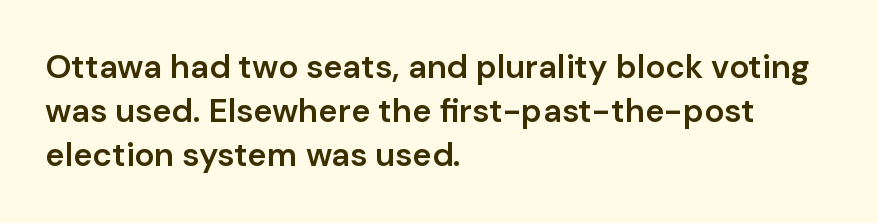
The image shows 33 px semibold sans-serif type, upright; set left-aligned, normal line spacing (1.34x), normal letter spacing, not underlined; low stroke contrast and a medium x-height.
